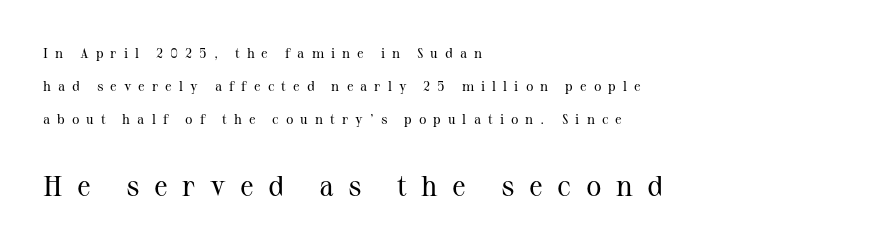
Q: Is the text bold? A: No.
Q: Is the text italic (slanted)? A: No, it is upright.
Q: Is the typeface a serif or a sans-serif typeface? A: Serif.
Q: Is the text underlined? A: No.
Q: How is the paragraph aligned? A: Left-aligned.
Q: Is the spacing between letters normal or unusually wide? A: Unusually wide.
Q: Is the spacing between lines tight, normal or loose? A: Loose.
Q: Which block of text is set in a larger size, the first (top) or the second (bottom)? A: The second (bottom) one.
Q: Width (condensed, normal, or wide)? A: Normal.
Q: Stroke contrast? A: Medium.
Q: x-height? A: Medium.
Q: Monospaced? A: No.
